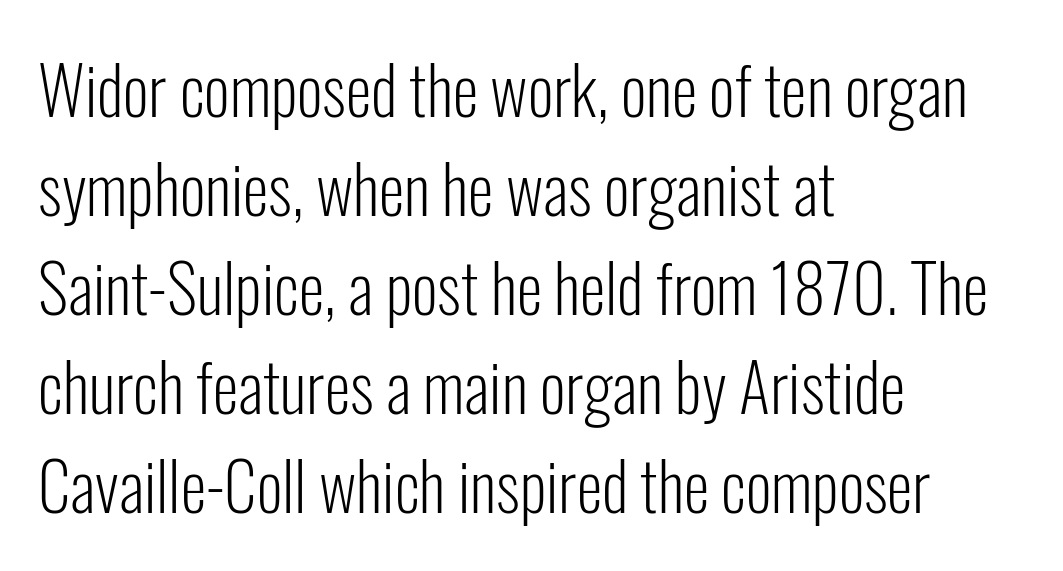
The image shows 66 px light, condensed sans-serif type, upright; set left-aligned, normal line spacing (1.5x), normal letter spacing, not underlined; low stroke contrast and a medium x-height.
